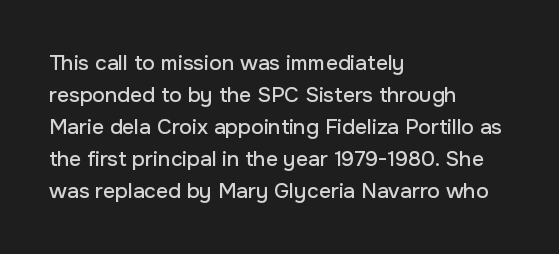
The image shows 21 px text type, upright; set left-aligned, normal line spacing (1.52x), normal letter spacing, not underlined.
